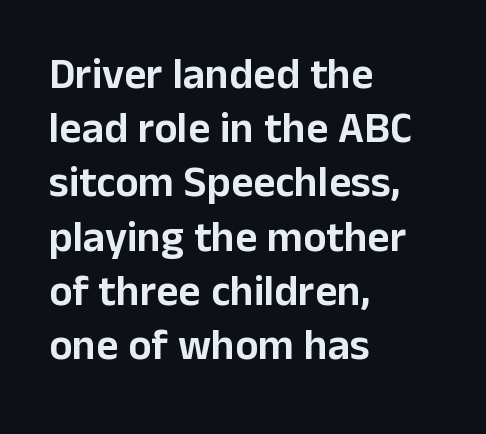
If you drew a ruler down the left edge, every line would touch it. The strip under each line holds only bare page. Think of a printed novel: that variable character pitch is what you see here. Characters remain perfectly vertical along every line.
